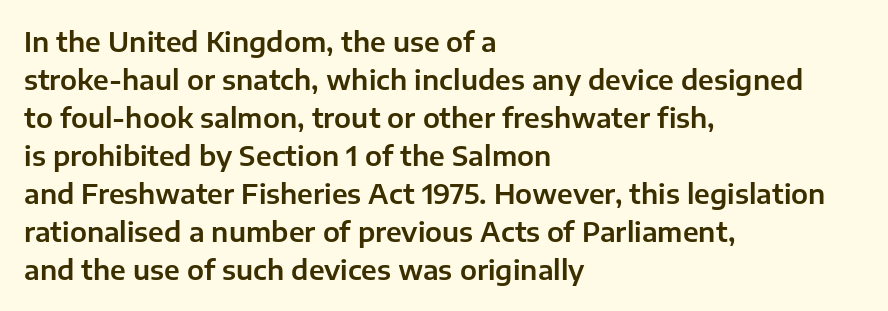
Q: Is the text italic (slanted)? A: No, it is upright.
Q: Is the text underlined? A: No.
Q: How is the paragraph aligned? A: Left-aligned.
Q: Is the spacing between letters normal or unusually wide? A: Normal.
Q: Is the spacing between lines tight, normal or loose? A: Normal.
